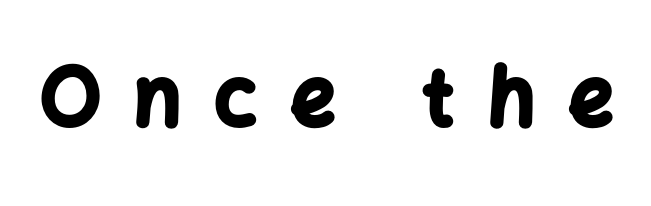
The image shows 79 px bold sans-serif type, upright; set unusually wide letter spacing (+0.43 em), not underlined; low stroke contrast and a medium x-height.
